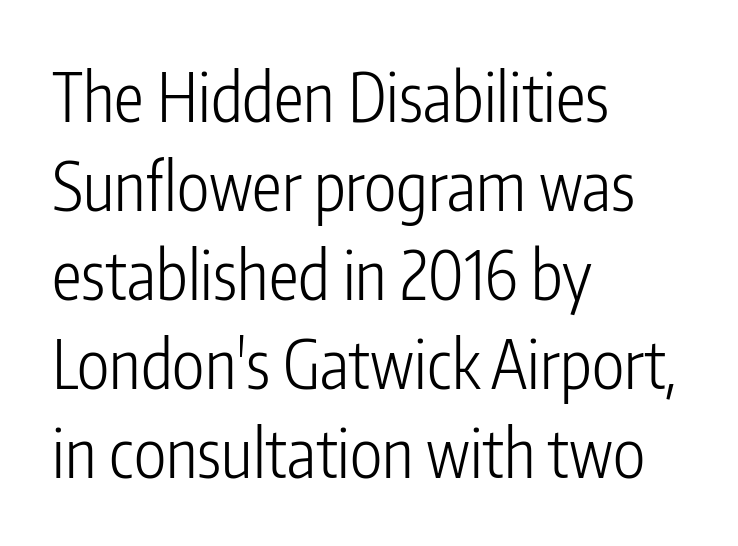
The image shows 67 px light, condensed sans-serif type, upright; set left-aligned, normal line spacing (1.33x), normal letter spacing, not underlined; low stroke contrast and a medium x-height.
